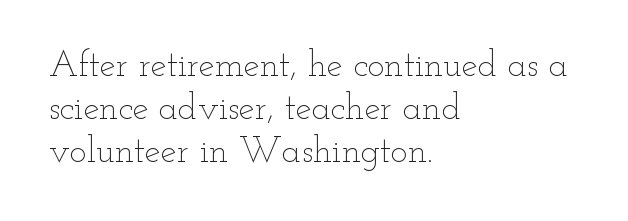
{"italic": "no", "bold": "no", "weight": "thin", "width": "wide", "stroke_contrast": "low", "x_height": "small", "monospaced": "no", "underline": "no", "align": "left", "line_spacing_ratio": 1.2, "letter_spacing": "normal", "letter_spacing_em": 0.0, "glyph_px": 36}
